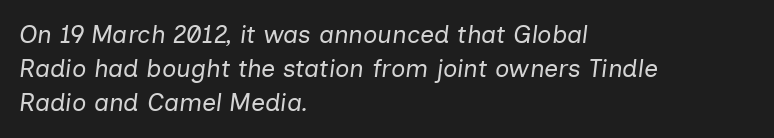
Q: Is the text bold? A: No.
Q: Is the text italic (slanted)? A: Yes, it leans right by about 7 degrees.
Q: Is the text underlined? A: No.
Q: How is the paragraph aligned? A: Left-aligned.
Q: Is the spacing between letters normal or unusually wide? A: Normal.
Q: Is the spacing between lines tight, normal or loose? A: Normal.
